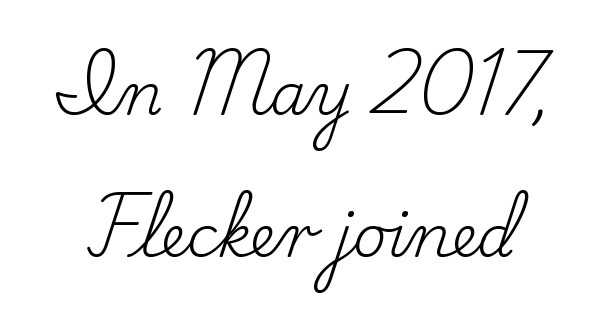
Looks like regular typesetting: each glyph gets only the width it needs. You could fit nearly another row in the gap between these rows. Font category for this specimen: serif. Look at the tracking — it's just the regular setting, nothing added.
